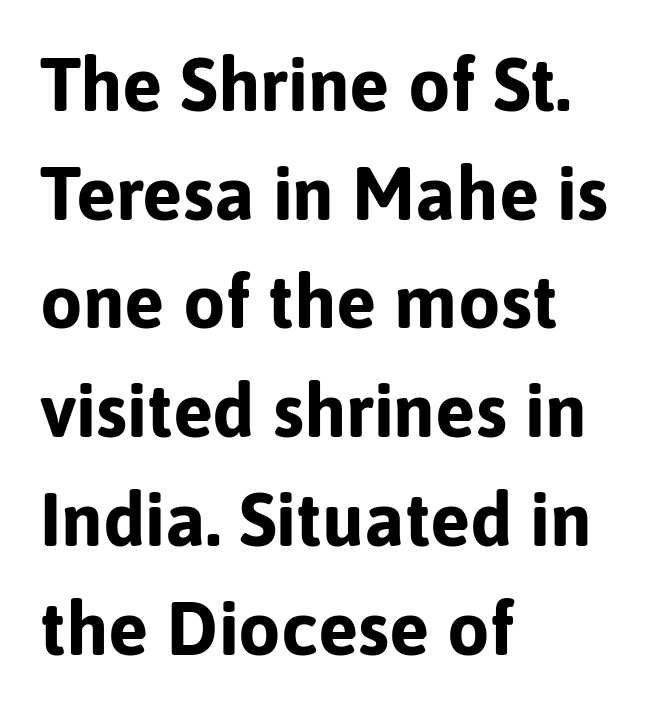
The designer left line spacing at the default. Decoration check: the copy has no underline. The face used here is rendered with its standard letterfit. One-word summary of the alignment: left.
